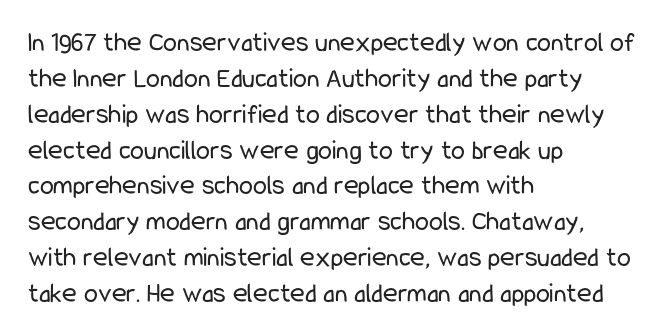
Q: Is the text bold? A: No.
Q: Is the text italic (slanted)? A: No, it is upright.
Q: Is the typeface a serif or a sans-serif typeface? A: Sans-serif.
Q: Is the text underlined? A: No.
Q: How is the paragraph aligned? A: Left-aligned.
Q: Is the spacing between letters normal or unusually wide? A: Normal.
Q: Is the spacing between lines tight, normal or loose? A: Normal.
Q: Width (condensed, normal, or wide)? A: Condensed.
Q: Stroke contrast? A: Low.
Q: x-height? A: Medium.
Q: Monospaced? A: No.
